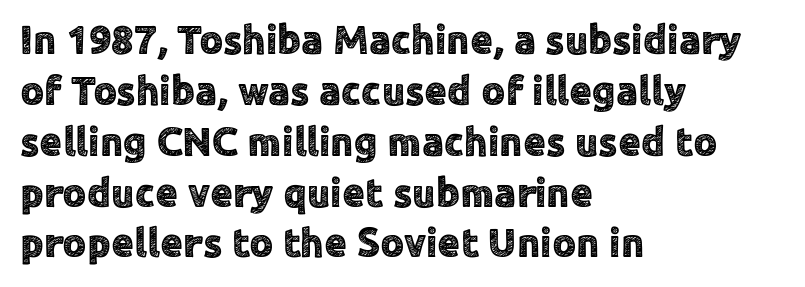
Here the glyphs are tracked normally, forming tight word shapes. Every character sits straight up, as roman type does. The lines are quadded left. Note the varied advance widths — an 'i' is clearly narrower than an 'm'. The space directly below the letters is spotless. This sample uses a sans-serif face.
